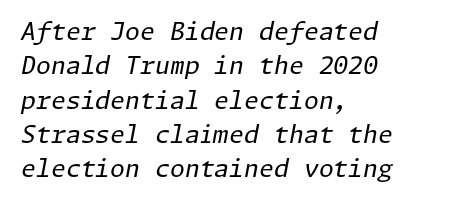
The rendering applies a slant to the glyphs. Casual observation: everything's shoved over to the left. Just letters on the line, the space beneath them empty. Rows of type keep a routine distance in the vertical direction. Is the stroke heavy? The answer is a plain regular-or-lighter.
